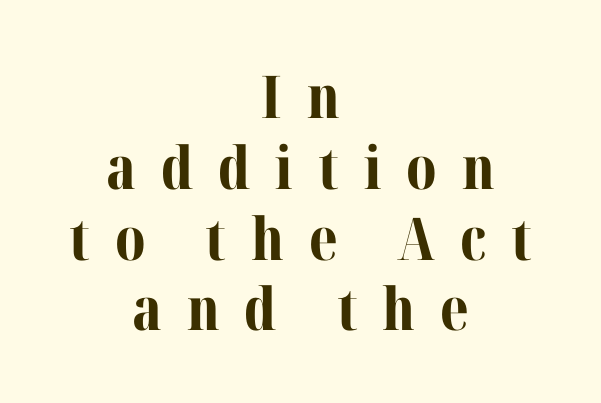
{"serif": "yes", "italic": "no", "bold": "yes", "weight": "bold", "width": "normal", "stroke_contrast": "medium", "x_height": "medium", "monospaced": "no", "underline": "no", "align": "center", "line_spacing_ratio": 1.2, "letter_spacing": "wide", "letter_spacing_em": 0.42, "glyph_px": 59}
